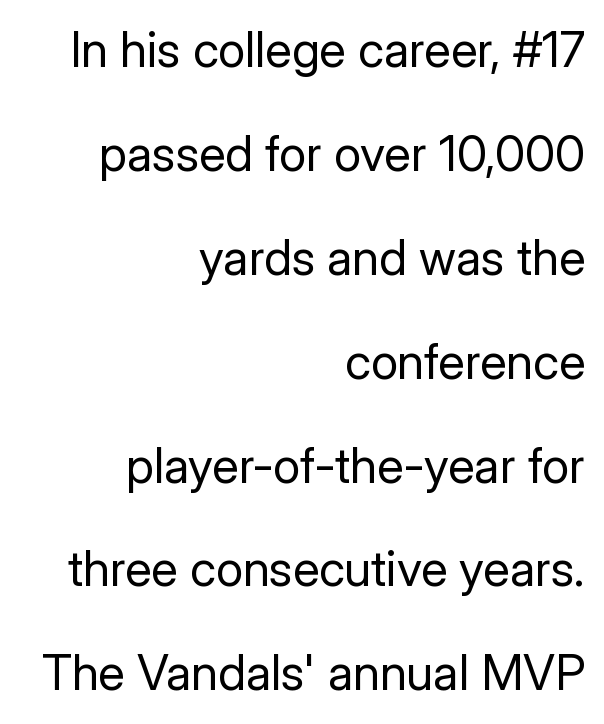
The image shows 49 px regular-weight sans-serif type, upright; set right-aligned, loose line spacing (2.12x), normal letter spacing, not underlined; low stroke contrast and a medium x-height.
